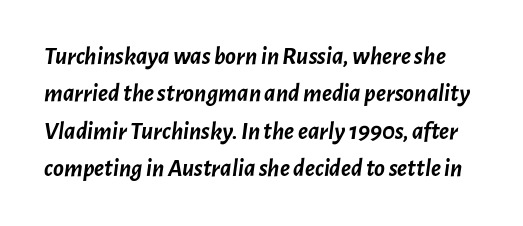
The image shows 25 px bold type, italic (leaning right); set normal line spacing (1.5x), normal letter spacing, not underlined.
